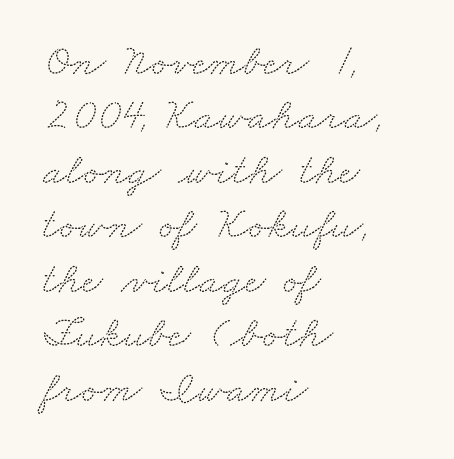
Q: Is the typeface a serif or a sans-serif typeface? A: Serif.
Q: Is the text underlined? A: No.
Q: How is the paragraph aligned? A: Left-aligned.
Q: Is the spacing between letters normal or unusually wide? A: Normal.
Q: Width (condensed, normal, or wide)? A: Wide.
Q: Stroke contrast? A: Medium.
Q: x-height? A: Small.
Q: Monospaced? A: No.
